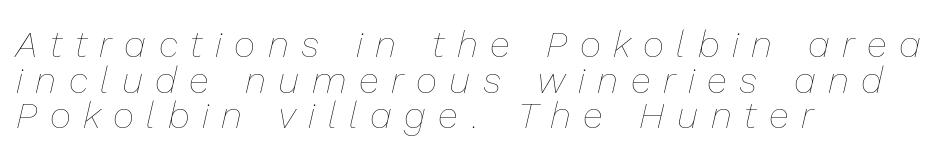
Q: Is the text bold? A: No.
Q: Is the text italic (slanted)? A: Yes, it leans right by about 13 degrees.
Q: Is the text underlined? A: No.
Q: How is the paragraph aligned? A: Left-aligned.
Q: Is the spacing between letters normal or unusually wide? A: Unusually wide.
Q: Is the spacing between lines tight, normal or loose? A: Tight.
Q: Width (condensed, normal, or wide)? A: Normal.
Q: Stroke contrast? A: Low.
Q: x-height? A: Medium.
Q: Monospaced? A: No.
